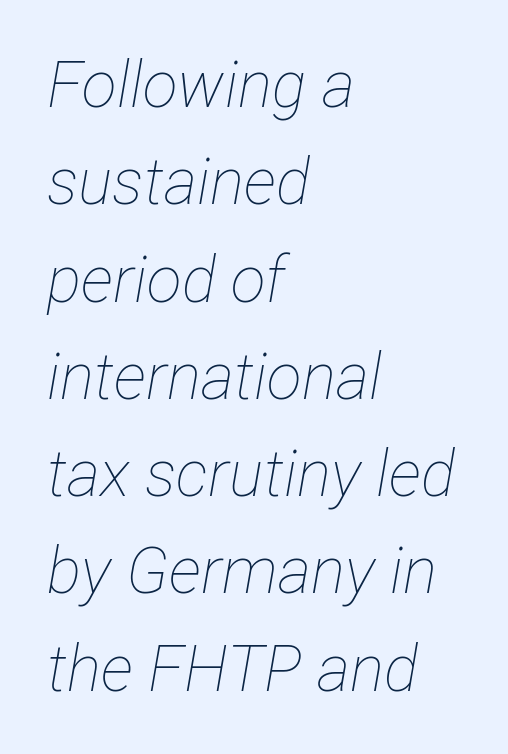
{"italic": "yes", "lean": "right", "slant_degrees": 12, "bold": "no", "weight": "thin", "width": "condensed", "stroke_contrast": "low", "x_height": "medium", "monospaced": "no", "underline": "no", "align": "left", "line_spacing": "normal", "line_spacing_ratio": 1.52, "letter_spacing": "normal", "letter_spacing_em": 0.0, "glyph_px": 64}
